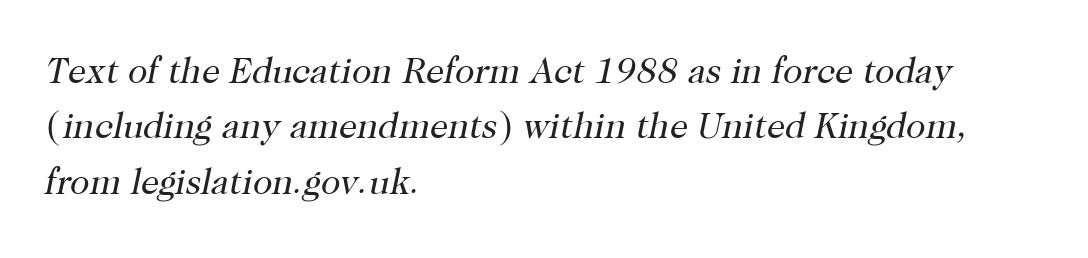
The image shows 36 px regular-weight serif type, italic (leaning right); set left-aligned, normal line spacing (1.54x), normal letter spacing, not underlined; high stroke contrast and a medium x-height.
